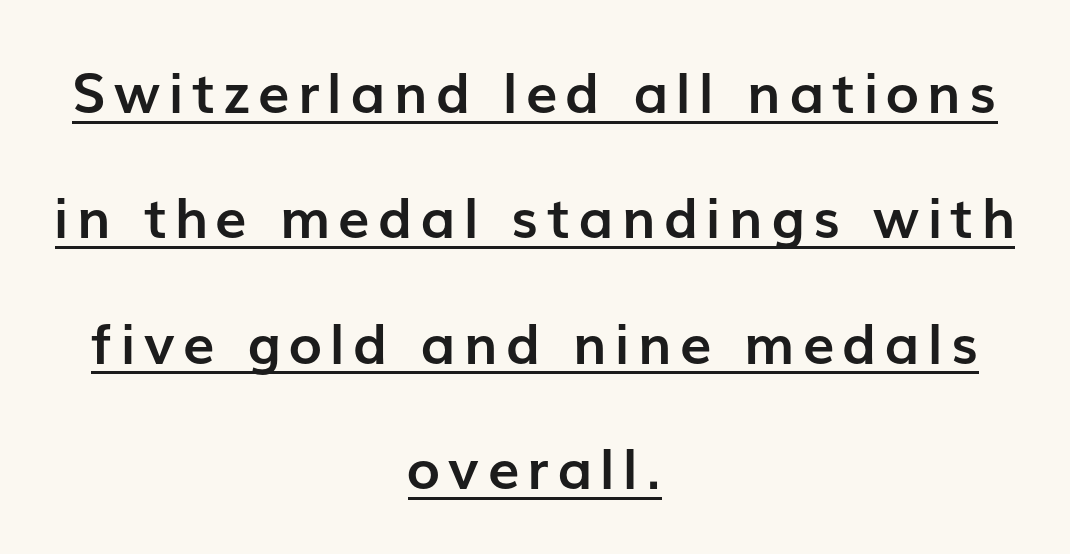
Is the type bold? Yes — the strokes are clearly thick and heavy. Note the varied advance widths — an 'i' is clearly narrower than an 'm'. Horizontal alignment here is central, giving a formal, balanced look. Is there much room between lines? Yes — plenty of vertical air separates them. A rule runs beneath these lines of type. Ascenders rise straight up at ninety degrees.
